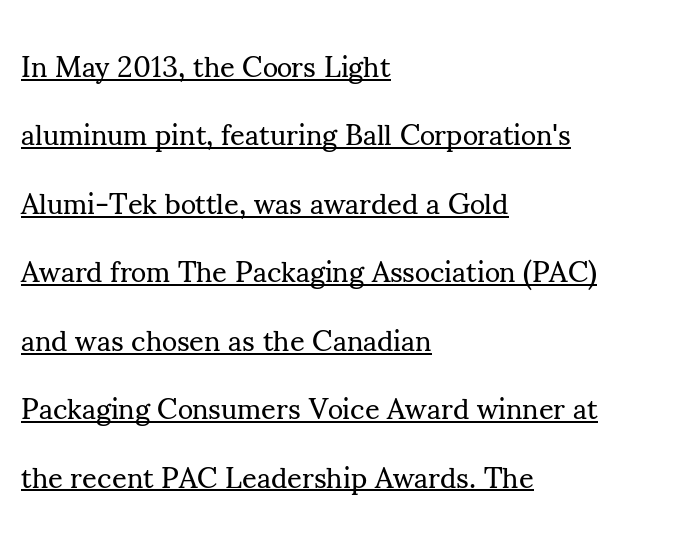
The image shows 29 px regular-weight serif type, upright; set left-aligned, loose line spacing (2.36x), normal letter spacing, underlined; medium stroke contrast and a small x-height.
